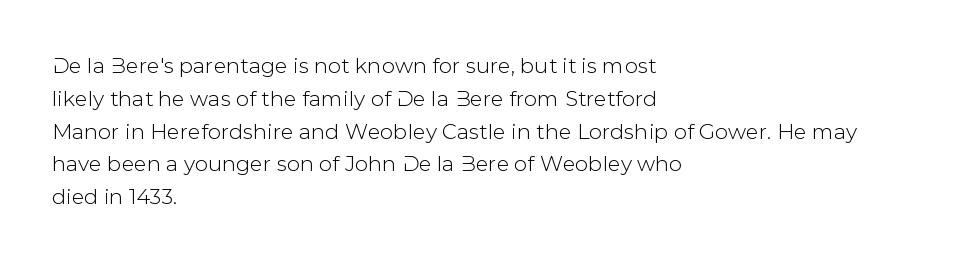
Whoever set this chose a conventional vertical rhythm. Quick note: not italic, upright. Only glyphs here, with clear space below each row. The horizontal fit of the characters is conventional and even. Notice how the passage keeps a crisp vertical edge on the left only.
